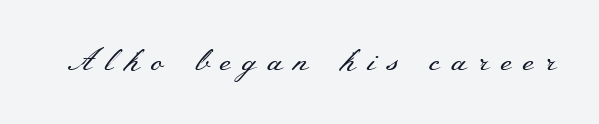
The image shows 31 px regular-weight, wide serif type; set unusually wide letter spacing (+0.36 em), not underlined; medium stroke contrast and a small x-height.
